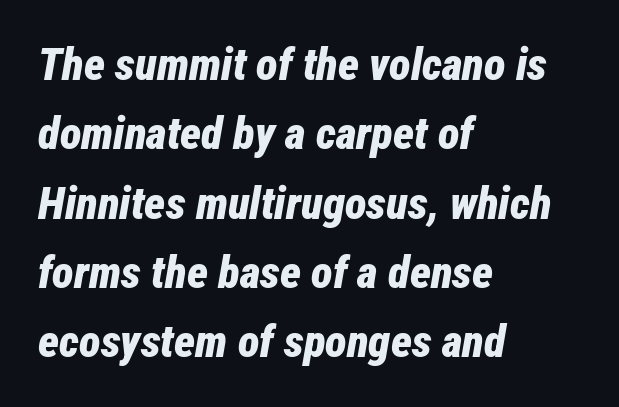
{"italic": "yes", "lean": "right", "slant_degrees": 12, "bold": "yes", "weight": "bold", "width": "condensed", "stroke_contrast": "low", "x_height": "medium", "monospaced": "no", "underline": "no", "align": "left", "line_spacing": "normal", "line_spacing_ratio": 1.54, "letter_spacing": "normal", "letter_spacing_em": 0.0, "glyph_px": 45}
